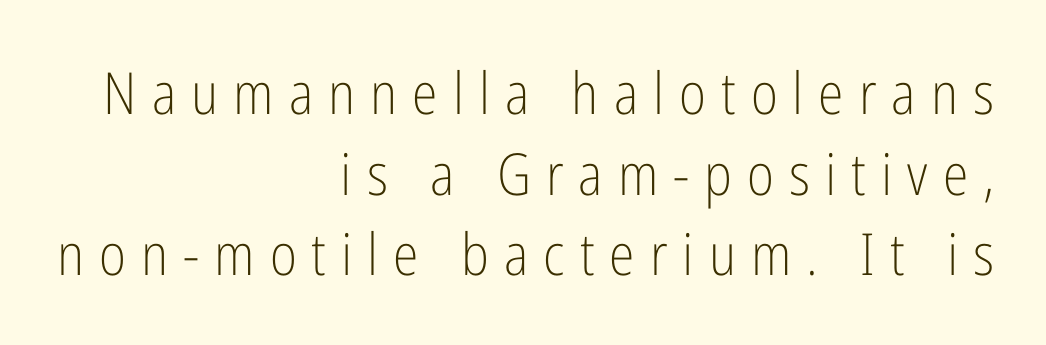
{"serif": "no", "italic": "no", "bold": "no", "weight": "light", "width": "condensed", "stroke_contrast": "low", "x_height": "medium", "monospaced": "no", "underline": "no", "align": "right", "line_spacing": "normal", "line_spacing_ratio": 1.39, "letter_spacing": "wide", "letter_spacing_em": 0.26, "glyph_px": 58}
